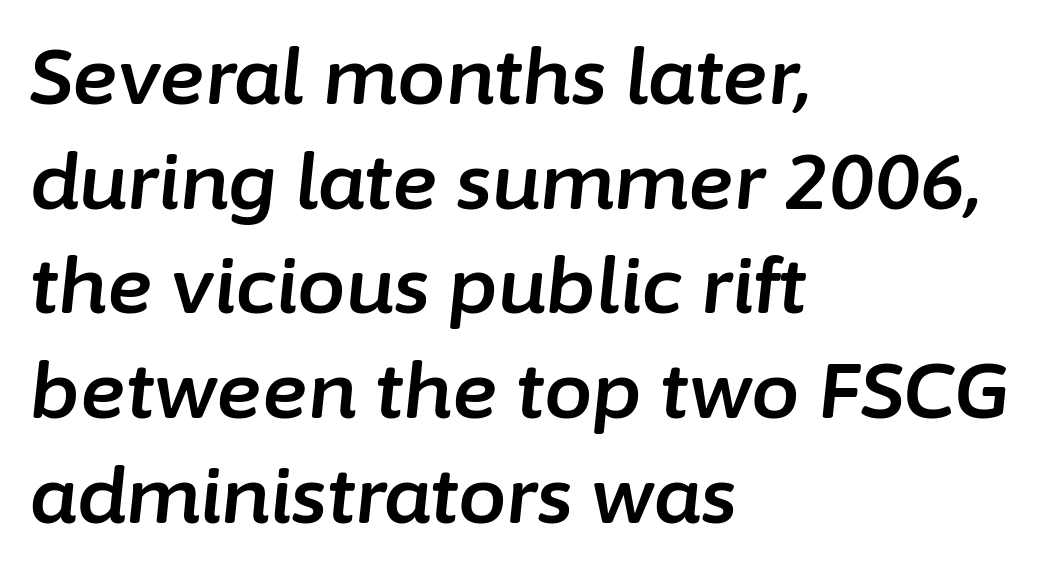
Rendered with sloped, italic letterforms. Each letter keeps its own natural width here, so spacing adapts to shape. Honestly, there is no underline to notice here at all. Teacher's note: observe the even left margin — that is flush-left alignment. The rows are spaced the way most documents space them.
